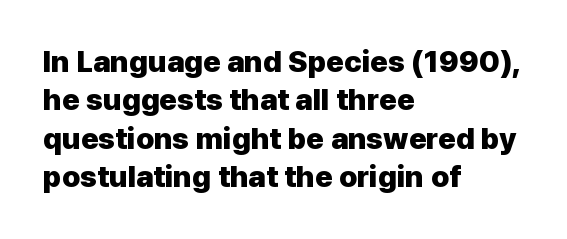
{"serif": "no", "italic": "no", "bold": "yes", "weight": "heavy", "width": "normal", "stroke_contrast": "low", "x_height": "medium", "monospaced": "no", "underline": "no", "align": "left", "line_spacing": "normal", "line_spacing_ratio": 1.28, "letter_spacing": "normal", "letter_spacing_em": 0.0, "glyph_px": 30}
